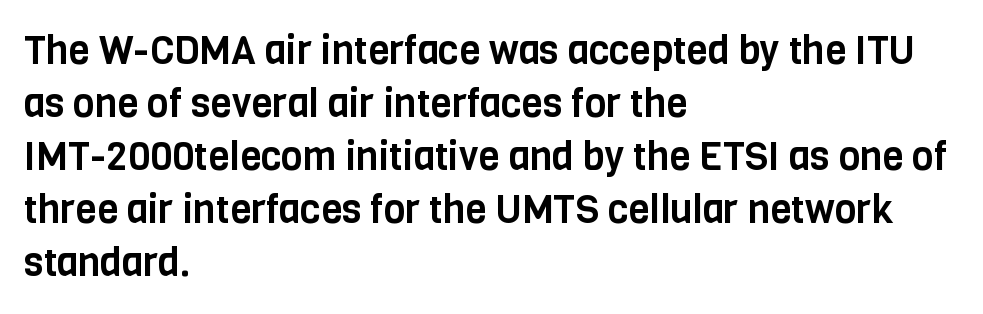
{"serif": "no", "italic": "no", "width": "condensed", "stroke_contrast": "low", "x_height": "large", "monospaced": "no", "underline": "no", "align": "left", "line_spacing": "normal", "line_spacing_ratio": 1.36, "letter_spacing": "normal", "letter_spacing_em": 0.0, "glyph_px": 39}
